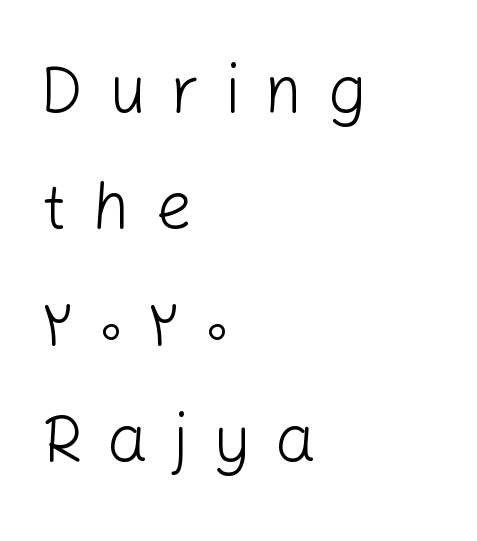
The image shows 65 px light sans-serif type, upright; set left-aligned, line spacing 1.79x, unusually wide letter spacing (+0.38 em), not underlined; low stroke contrast and a medium x-height.
